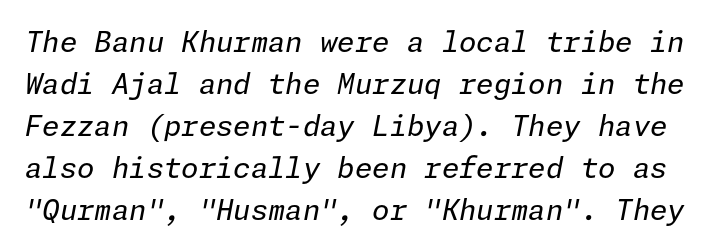
{"italic": "yes", "lean": "right", "slant_degrees": 11, "bold": "no", "weight": "regular", "width": "normal", "stroke_contrast": "low", "x_height": "medium", "underline": "no", "line_spacing": "normal", "line_spacing_ratio": 1.5, "letter_spacing": "normal", "letter_spacing_em": 0.0, "glyph_px": 28}
